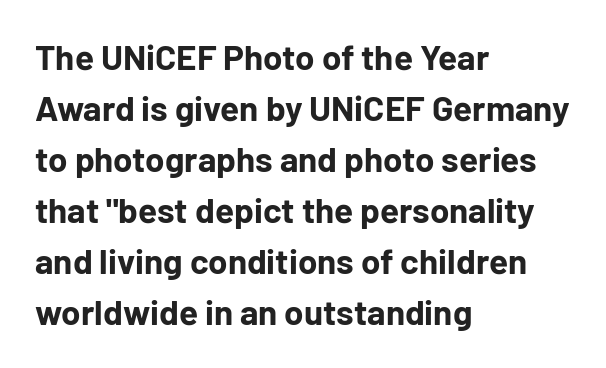
What's the leading like? Ordinary, nothing unusual. Pretty heavy lettering here — definitely bold. Serif or sans? Sans — the stroke terminals are bare. Do the characters align in a grid? No, the font is proportional. These lines are set flush left with a ragged right edge. No word sits above an underline.
